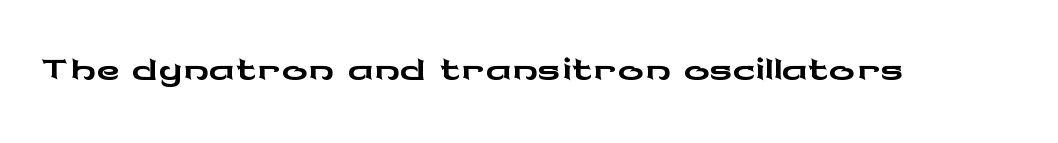
Letter spacing: default. Quick note: underline off. Looks like regular typesetting: each glyph gets only the width it needs. I'd call this a sans setting — the letters go barefoot. Tall strokes in this sample are plumb rather than angled.
